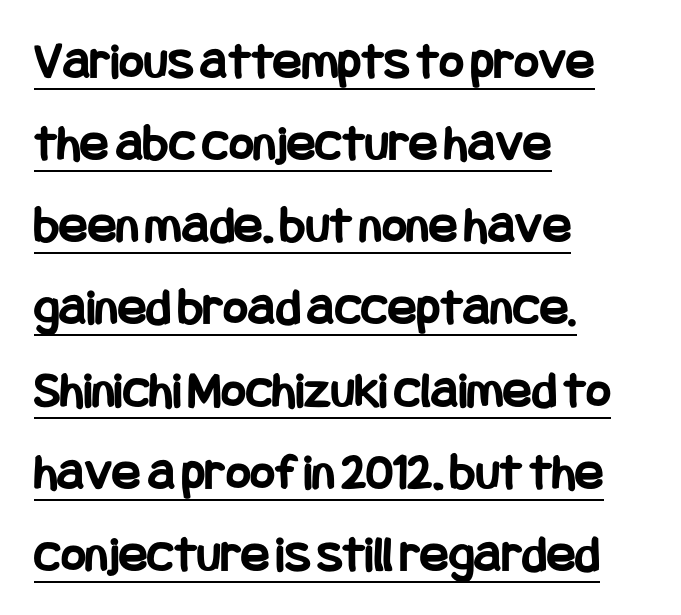
The image shows 53 px bold, condensed sans-serif type, upright; set left-aligned, normal line spacing (1.55x), normal letter spacing, underlined; low stroke contrast and a large x-height.
